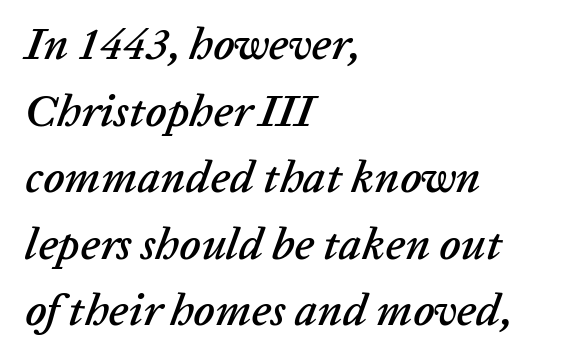
Q: Is the text italic (slanted)? A: Yes, it leans right by about 20 degrees.
Q: Is the text underlined? A: No.
Q: How is the paragraph aligned? A: Left-aligned.
Q: Is the spacing between letters normal or unusually wide? A: Normal.
Q: Is the spacing between lines tight, normal or loose? A: Normal.
Q: Width (condensed, normal, or wide)? A: Normal.
Q: Stroke contrast? A: Low.
Q: x-height? A: Medium.
Q: Monospaced? A: No.
